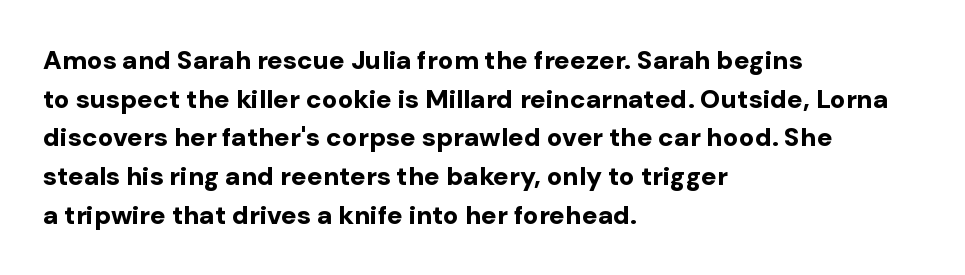
Q: Is the text bold? A: Yes.
Q: Is the text italic (slanted)? A: No, it is upright.
Q: Is the text underlined? A: No.
Q: How is the paragraph aligned? A: Left-aligned.
Q: Is the spacing between letters normal or unusually wide? A: Normal.
Q: Is the spacing between lines tight, normal or loose? A: Normal.
